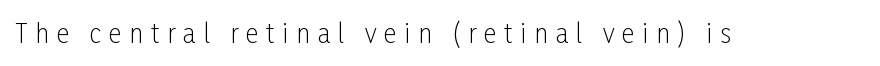
The image shows 25 px text type, upright; set unusually wide letter spacing (+0.31 em), not underlined.
